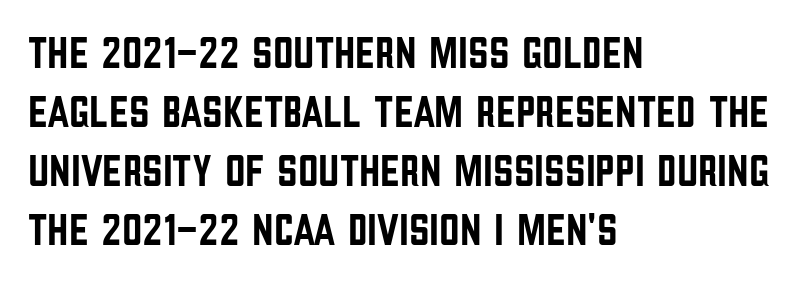
{"serif": "no", "italic": "no", "width": "condensed", "stroke_contrast": "low", "x_height": "large", "monospaced": "no", "underline": "no", "align": "left", "line_spacing": "normal", "line_spacing_ratio": 1.31, "letter_spacing": "normal", "letter_spacing_em": 0.0, "glyph_px": 45}
